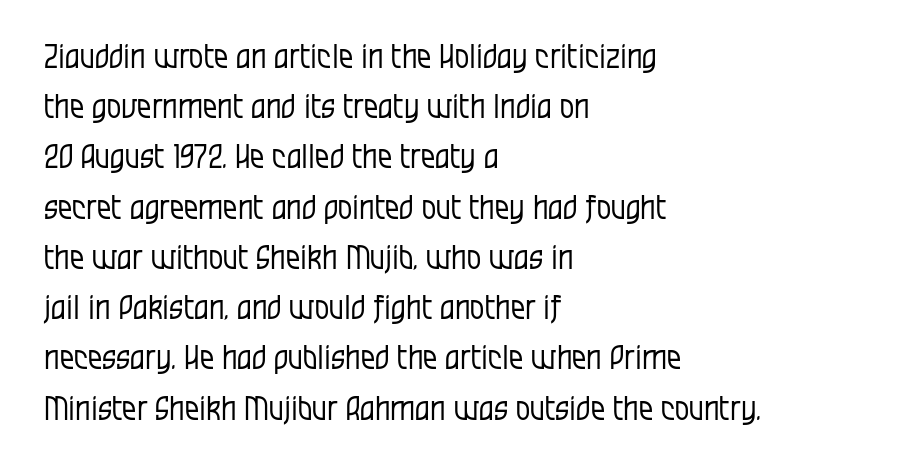
{"serif": "no", "italic": "no", "bold": "no", "weight": "regular", "width": "condensed", "stroke_contrast": "low", "x_height": "large", "monospaced": "no", "underline": "no", "align": "left", "line_spacing": "normal", "line_spacing_ratio": 1.57, "letter_spacing": "normal", "letter_spacing_em": 0.0, "glyph_px": 32}
